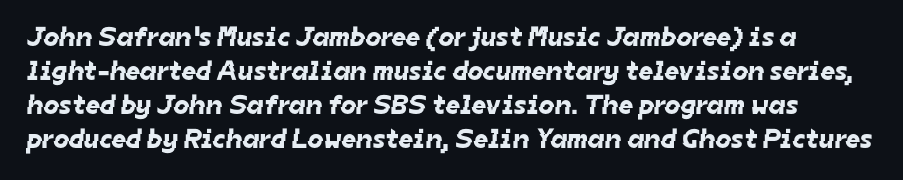
{"serif": "no", "width": "normal", "stroke_contrast": "low", "x_height": "medium", "monospaced": "no", "underline": "no", "line_spacing_ratio": 1.21, "letter_spacing": "normal", "letter_spacing_em": 0.0, "glyph_px": 28}
